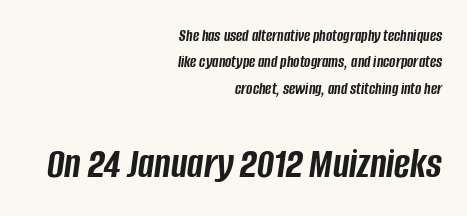
Q: Is the text bold? A: Yes.
Q: Is the text italic (slanted)? A: Yes, it leans right by about 8 degrees.
Q: Is the text underlined? A: No.
Q: How is the paragraph aligned? A: Right-aligned.
Q: Is the spacing between letters normal or unusually wide? A: Normal.
Q: Is the spacing between lines tight, normal or loose? A: Normal.
Q: Which block of text is set in a larger size, the first (top) or the second (bottom)? A: The second (bottom) one.
Q: Width (condensed, normal, or wide)? A: Condensed.
Q: Stroke contrast? A: Low.
Q: x-height? A: Large.
Q: Monospaced? A: No.
